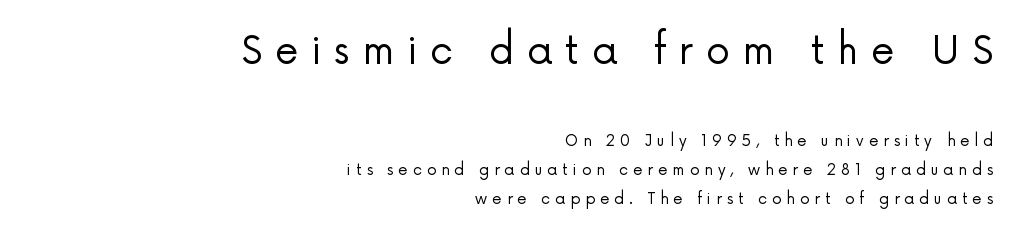
{"serif": "no", "italic": "no", "bold": "no", "weight": "regular", "width": "normal", "stroke_contrast": "low", "x_height": "medium", "monospaced": "no", "underline": "no", "align": "right", "line_spacing": "loose", "line_spacing_ratio": 1.92, "letter_spacing": "wide", "letter_spacing_em": 0.33, "larger_block": "first", "size_ratio": 2.53, "glyph_px": 38}
